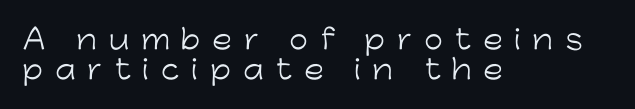
Q: Is the text bold? A: No.
Q: Is the text italic (slanted)? A: No, it is upright.
Q: Is the text underlined? A: No.
Q: How is the paragraph aligned? A: Left-aligned.
Q: Is the spacing between letters normal or unusually wide? A: Unusually wide.
Q: Is the spacing between lines tight, normal or loose? A: Tight.
